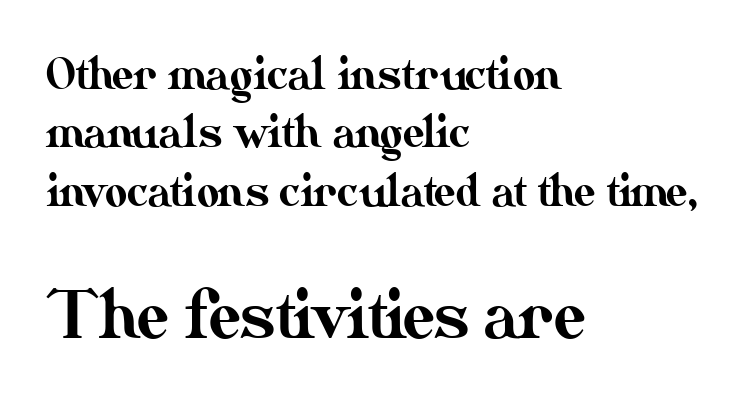
The image shows 64 px text type, upright; set left-aligned, normal line spacing (1.36x), normal letter spacing, not underlined; the second (bottom) block is 1.49x larger; medium stroke contrast and a small x-height.
